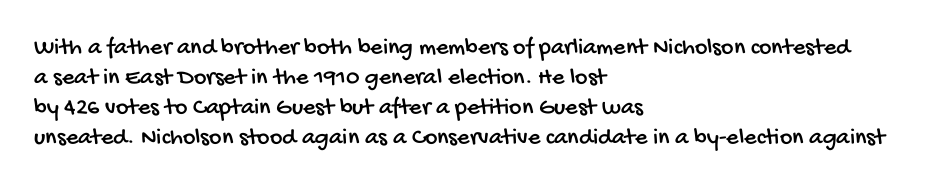
The image shows 24 px text type; set left-aligned, normal line spacing (1.25x), normal letter spacing, not underlined.
